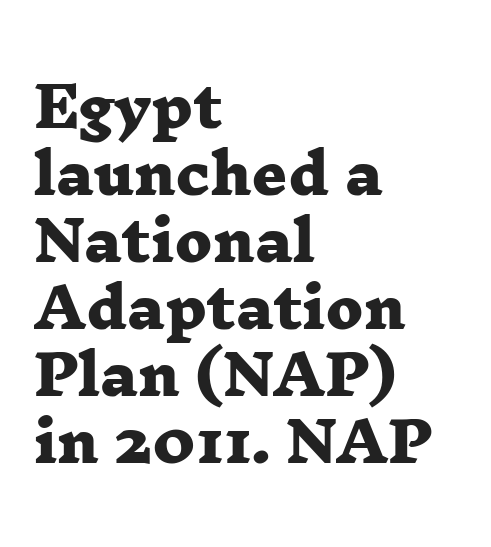
{"serif": "yes", "bold": "yes", "weight": "heavy", "width": "wide", "stroke_contrast": "low", "x_height": "medium", "monospaced": "no", "underline": "no", "align": "left", "line_spacing_ratio": 1.22, "letter_spacing": "normal", "letter_spacing_em": 0.0, "glyph_px": 55}
